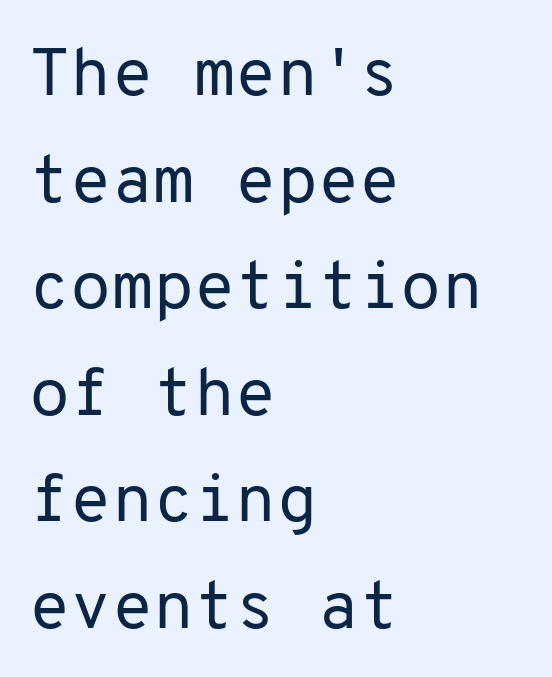
{"serif": "no", "italic": "no", "bold": "no", "weight": "regular", "width": "normal", "stroke_contrast": "low", "x_height": "medium", "monospaced": "yes", "underline": "no", "align": "left", "line_spacing": "normal", "line_spacing_ratio": 1.59, "letter_spacing": "normal", "letter_spacing_em": 0.0, "glyph_px": 67}
